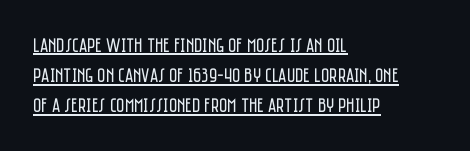
The image shows 20 px text type, upright; set left-aligned, normal line spacing (1.51x), normal letter spacing, underlined.
